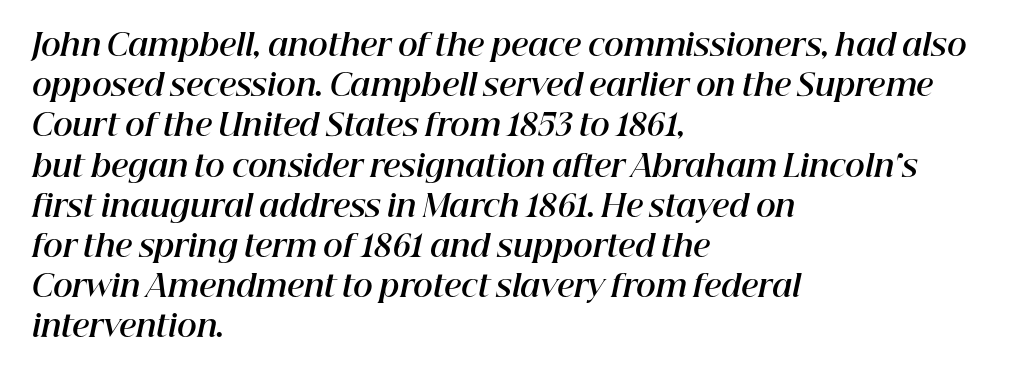
The image shows 30 px bold type, italic (leaning right); set left-aligned, normal line spacing (1.34x), normal letter spacing, not underlined; high stroke contrast and a medium x-height.
